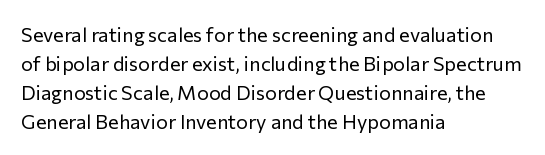
{"italic": "no", "bold": "no", "underline": "no", "align": "left", "line_spacing": "normal", "line_spacing_ratio": 1.45, "letter_spacing": "normal", "letter_spacing_em": 0.0, "glyph_px": 20}
